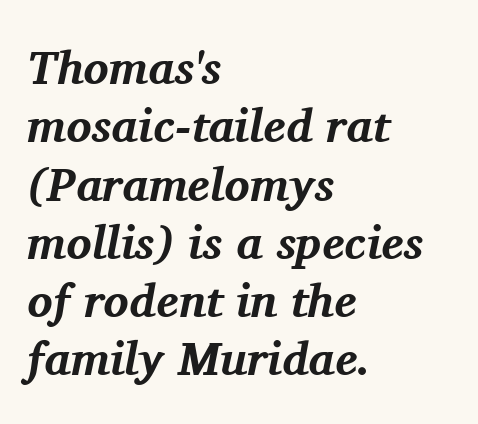
{"serif": "yes", "italic": "yes", "lean": "right", "slant_degrees": 11, "bold": "yes", "weight": "bold", "width": "normal", "stroke_contrast": "medium", "x_height": "medium", "monospaced": "no", "underline": "no", "align": "left", "line_spacing_ratio": 1.24, "letter_spacing": "normal", "letter_spacing_em": 0.0, "glyph_px": 47}
